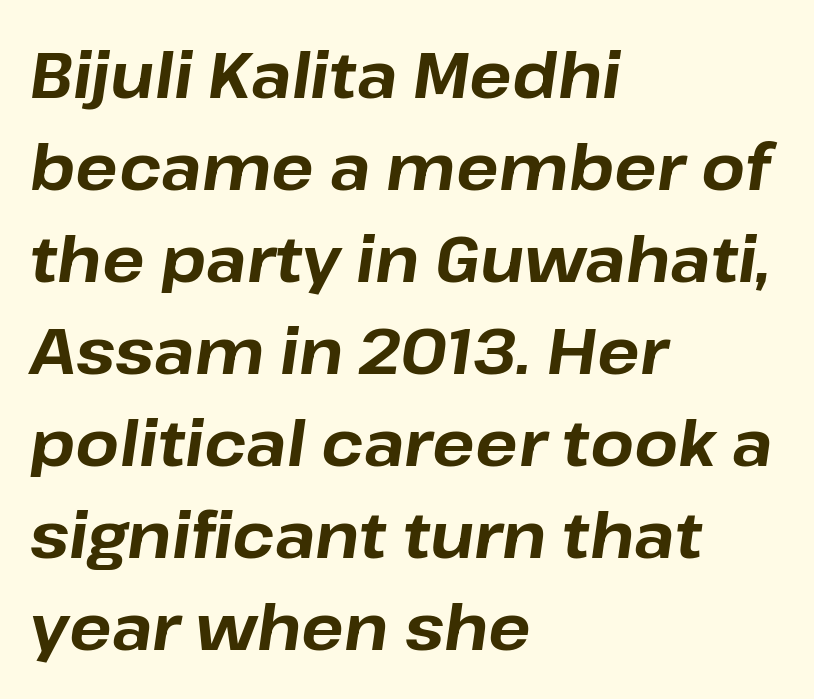
The image shows 63 px bold type, italic (leaning right); set left-aligned, normal line spacing (1.46x), normal letter spacing, not underlined; low stroke contrast and a medium x-height.
